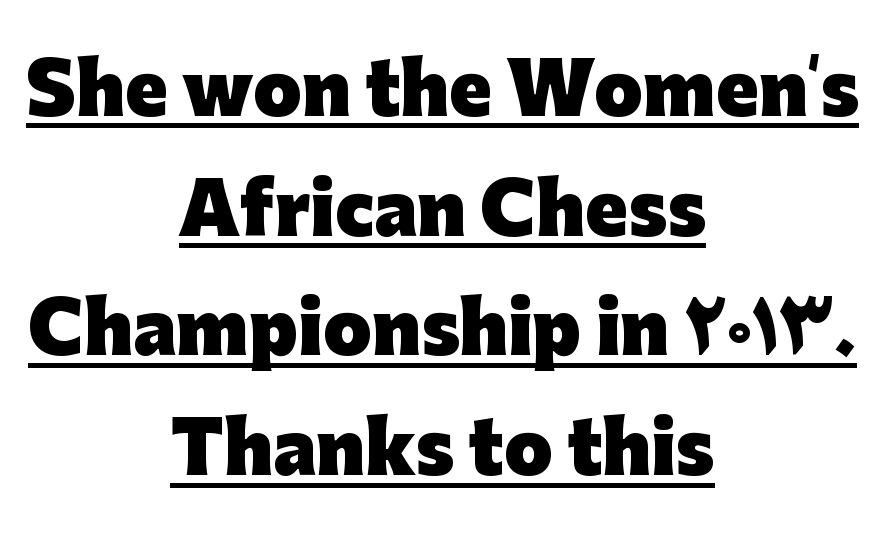
The image shows 70 px heavy sans-serif type, upright; set centered, line spacing 1.71x, normal letter spacing, underlined; low stroke contrast and a medium x-height.
